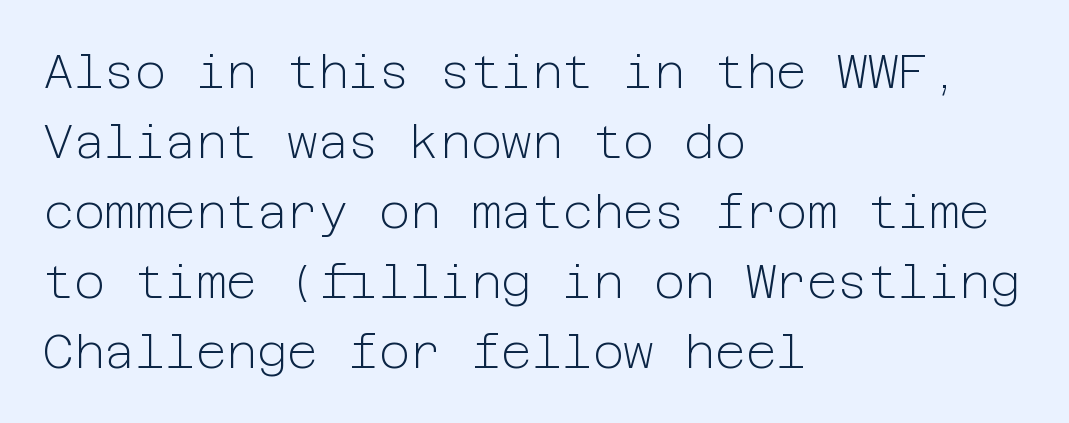
{"serif": "no", "italic": "no", "bold": "no", "weight": "light", "width": "normal", "stroke_contrast": "low", "x_height": "medium", "underline": "no", "align": "left", "line_spacing": "normal", "line_spacing_ratio": 1.49, "letter_spacing": "normal", "letter_spacing_em": 0.0, "glyph_px": 47}
